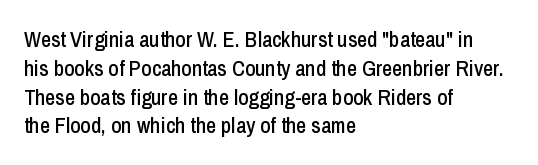
Q: Is the text italic (slanted)? A: No, it is upright.
Q: Is the text underlined? A: No.
Q: How is the paragraph aligned? A: Left-aligned.
Q: Is the spacing between letters normal or unusually wide? A: Normal.
Q: Is the spacing between lines tight, normal or loose? A: Normal.
